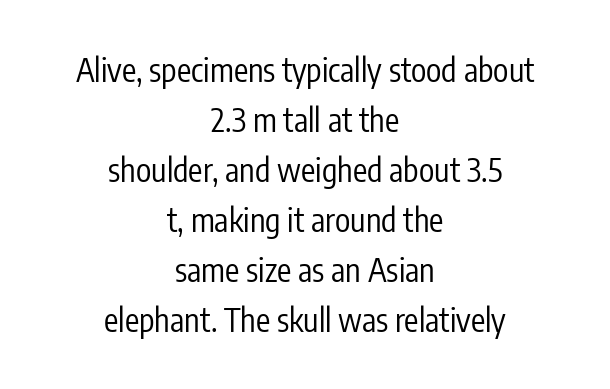
Leftover space on each line is divided equally before and after the words. The strip under each line holds only bare page. Think of a printed novel: that variable character pitch is what you see here. When letters stand straight like this, we call the style roman or upright. Students, observe: this is what conventionally led text looks like. Ink coverage per letter is moderate at most.
